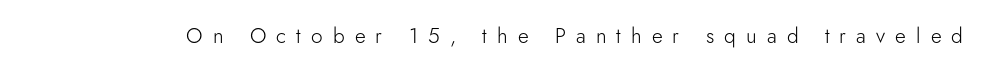
The image shows 21 px text type, upright; set unusually wide letter spacing (+0.48 em), not underlined.
